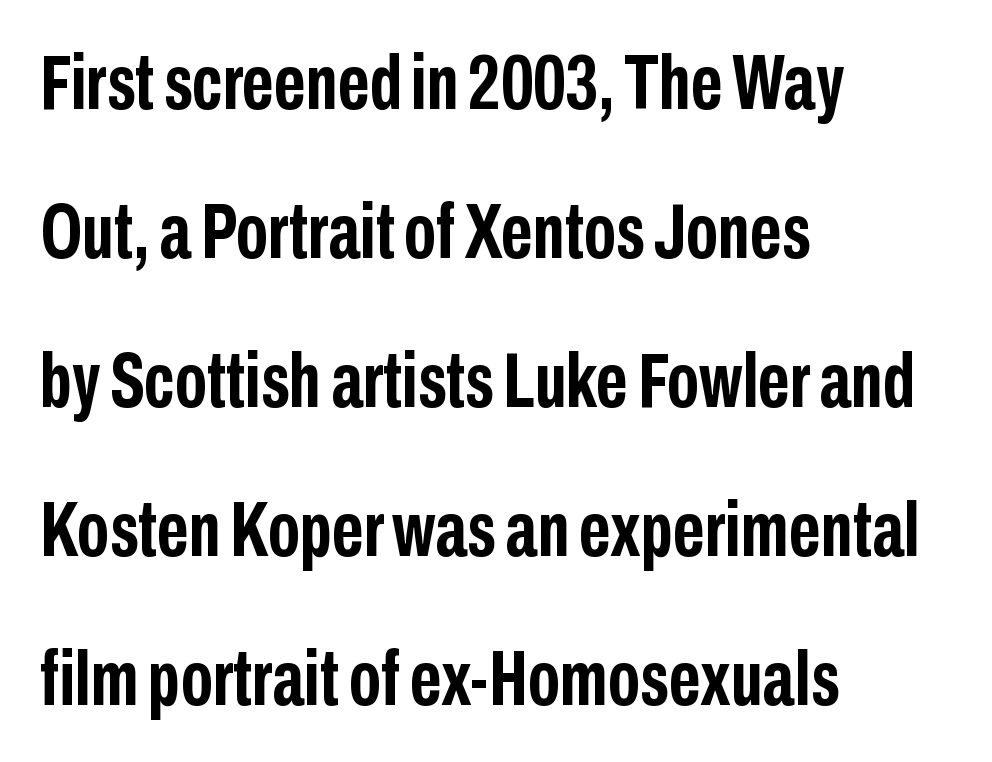
{"serif": "no", "italic": "no", "bold": "yes", "weight": "semibold", "width": "condensed", "stroke_contrast": "low", "x_height": "medium", "monospaced": "no", "underline": "no", "align": "left", "line_spacing": "loose", "line_spacing_ratio": 1.91, "letter_spacing": "normal", "letter_spacing_em": 0.0, "glyph_px": 78}
